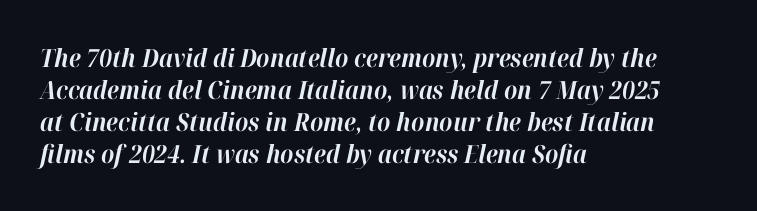
Q: Is the text bold? A: Yes.
Q: Is the text italic (slanted)? A: Yes, it leans right by about 12 degrees.
Q: Is the text underlined? A: No.
Q: How is the paragraph aligned? A: Left-aligned.
Q: Is the spacing between letters normal or unusually wide? A: Normal.
Q: Is the spacing between lines tight, normal or loose? A: Normal.
